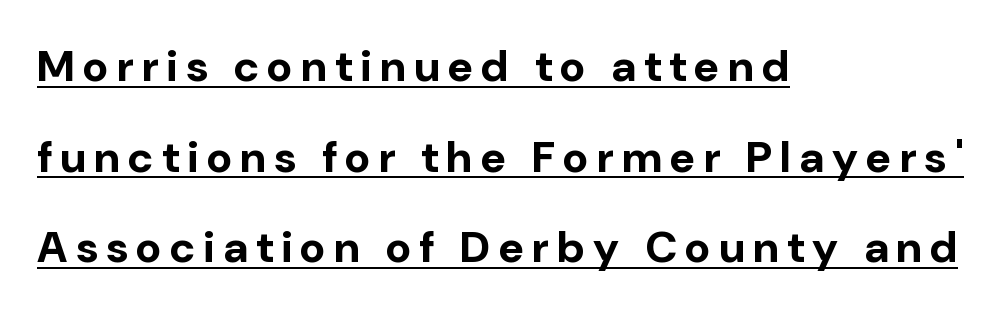
The typesetter has applied underlining to the passage shown. The rendering uses natural spacing where letterforms have individual widths. If you drew a line through each stem, it would be perfectly vertical. Is the type bold? Yes — the strokes are clearly thick and heavy.
